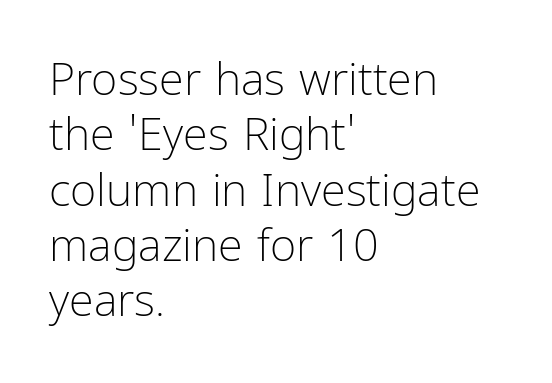
Q: Is the text bold? A: No.
Q: Is the text italic (slanted)? A: No, it is upright.
Q: Is the typeface a serif or a sans-serif typeface? A: Sans-serif.
Q: Is the text underlined? A: No.
Q: How is the paragraph aligned? A: Left-aligned.
Q: Is the spacing between letters normal or unusually wide? A: Normal.
Q: Width (condensed, normal, or wide)? A: Condensed.
Q: Stroke contrast? A: Low.
Q: x-height? A: Medium.
Q: Monospaced? A: No.
